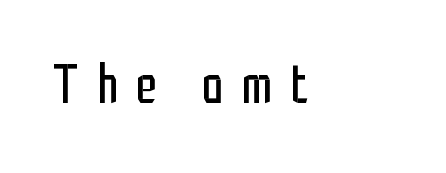
Q: Is the text bold? A: No.
Q: Is the text italic (slanted)? A: No, it is upright.
Q: Is the typeface a serif or a sans-serif typeface? A: Sans-serif.
Q: Is the text underlined? A: No.
Q: How is the paragraph aligned? A: Left-aligned.
Q: Is the spacing between letters normal or unusually wide? A: Unusually wide.
Q: Width (condensed, normal, or wide)? A: Condensed.
Q: Stroke contrast? A: Low.
Q: x-height? A: Medium.
Q: Monospaced? A: No.
